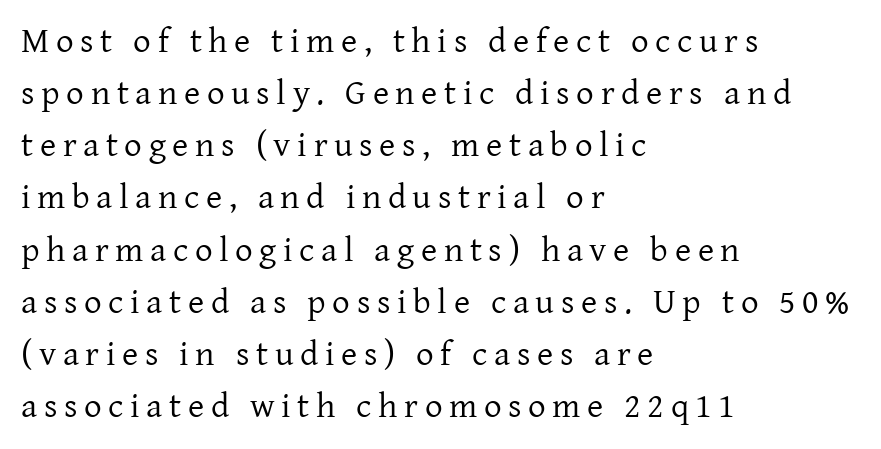
{"serif": "yes", "italic": "no", "bold": "no", "weight": "regular", "width": "normal", "stroke_contrast": "low", "x_height": "medium", "monospaced": "no", "underline": "no", "align": "left", "line_spacing": "normal", "line_spacing_ratio": 1.49, "glyph_px": 35}
